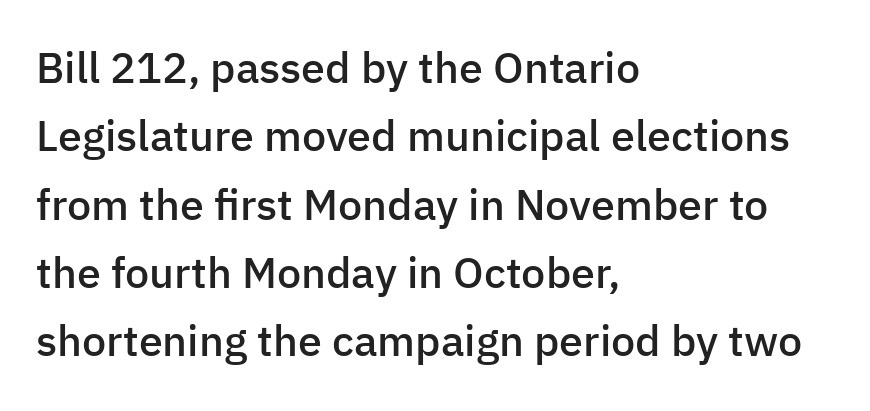
Q: Is the text bold? A: Semi-bold.
Q: Is the text italic (slanted)? A: No, it is upright.
Q: Is the typeface a serif or a sans-serif typeface? A: Sans-serif.
Q: Is the text underlined? A: No.
Q: How is the paragraph aligned? A: Left-aligned.
Q: Is the spacing between letters normal or unusually wide? A: Normal.
Q: Is the spacing between lines tight, normal or loose? A: Normal.
Q: Width (condensed, normal, or wide)? A: Normal.
Q: Stroke contrast? A: Low.
Q: x-height? A: Medium.
Q: Monospaced? A: No.
